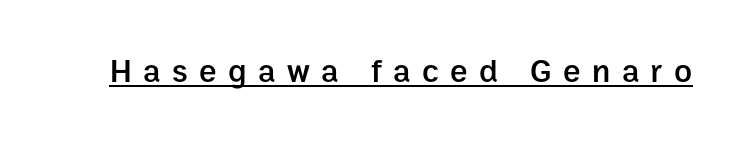
The image shows 33 px semibold sans-serif type, upright; set unusually wide letter spacing (+0.35 em), underlined; low stroke contrast and a medium x-height.
